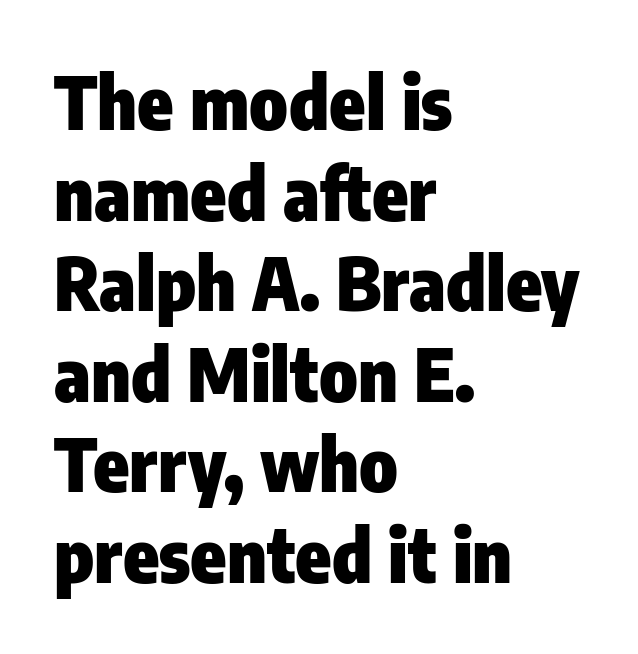
{"serif": "no", "italic": "no", "bold": "yes", "weight": "heavy", "width": "condensed", "stroke_contrast": "low", "x_height": "medium", "monospaced": "no", "underline": "no", "align": "left", "line_spacing_ratio": 1.24, "letter_spacing": "normal", "letter_spacing_em": 0.0, "glyph_px": 73}
